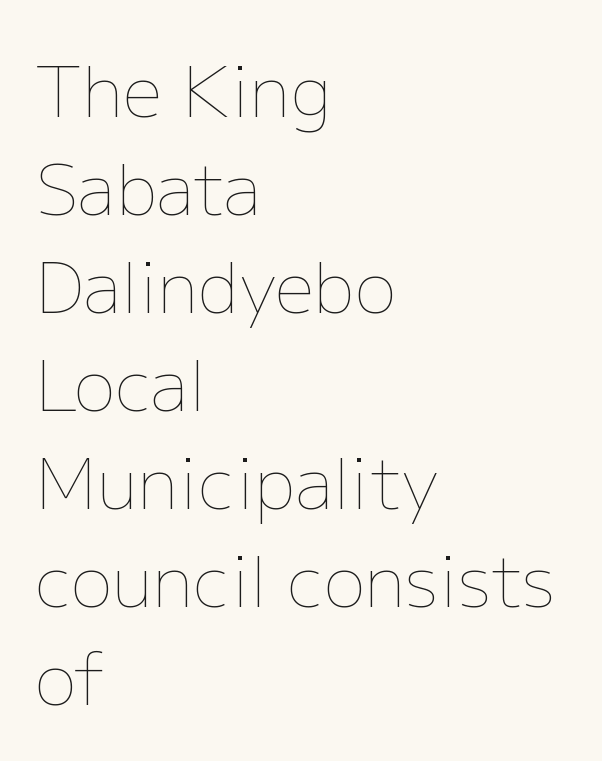
The image shows 70 px thin type, upright; set left-aligned, normal line spacing (1.4x), normal letter spacing, not underlined; low stroke contrast and a medium x-height.
